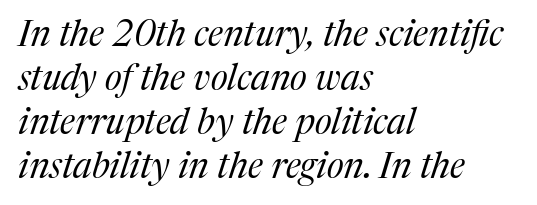
The image shows 36 px regular-weight serif type, italic (leaning right); set left-aligned, line spacing 1.22x, normal letter spacing, not underlined; medium stroke contrast and a medium x-height.
